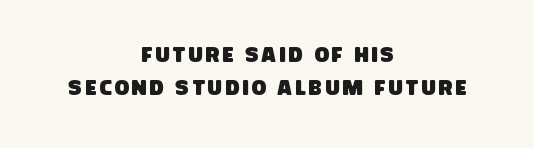
{"underline": "no", "align": "center", "line_spacing": "normal", "line_spacing_ratio": 1.59, "glyph_px": 21}
